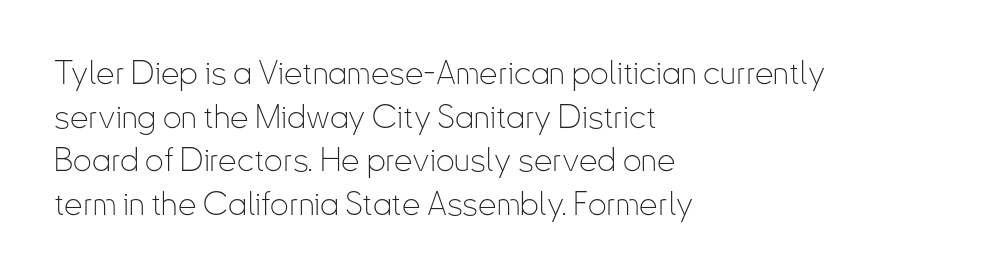
Q: Is the text bold? A: No.
Q: Is the text italic (slanted)? A: No, it is upright.
Q: Is the typeface a serif or a sans-serif typeface? A: Sans-serif.
Q: Is the text underlined? A: No.
Q: How is the paragraph aligned? A: Left-aligned.
Q: Is the spacing between letters normal or unusually wide? A: Normal.
Q: Is the spacing between lines tight, normal or loose? A: Normal.
Q: Width (condensed, normal, or wide)? A: Condensed.
Q: Stroke contrast? A: Low.
Q: x-height? A: Small.
Q: Monospaced? A: No.
